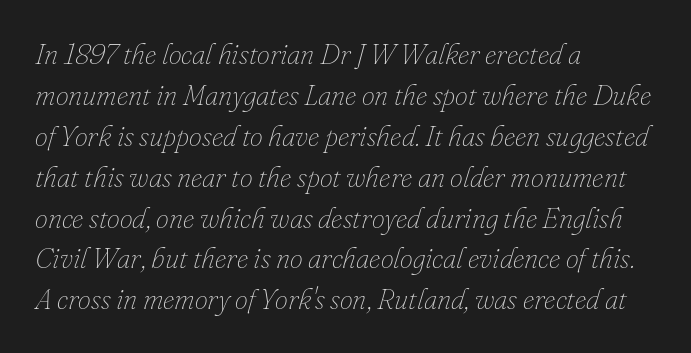
Q: Is the text bold? A: No.
Q: Is the text italic (slanted)? A: Yes, it leans right by about 16 degrees.
Q: Is the text underlined? A: No.
Q: How is the paragraph aligned? A: Left-aligned.
Q: Is the spacing between letters normal or unusually wide? A: Normal.
Q: Is the spacing between lines tight, normal or loose? A: Normal.
Q: Width (condensed, normal, or wide)? A: Normal.
Q: Stroke contrast? A: Low.
Q: x-height? A: Small.
Q: Monospaced? A: No.
